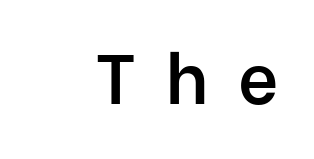
The glyphs are unaccompanied by any horizontal stroke below them. Quick note: not italic, upright. The rendering uses natural spacing where letterforms have individual widths. You can tell from the bare stems that sans-serif type was used. The letters are semibold — heavier than regular but short of a full bold. Each word looks stretched out because of the extra space between its letters.
